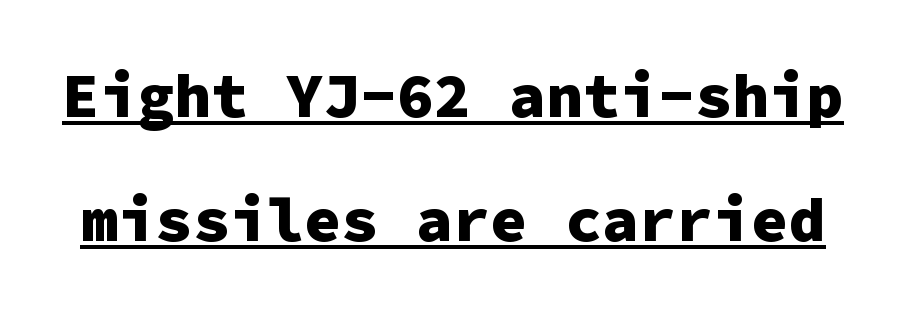
The image shows 62 px heavy sans-serif type, upright, monospaced; set loose line spacing (2.0x), normal letter spacing, underlined; low stroke contrast and a medium x-height.
